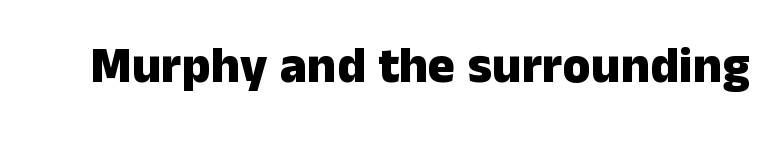
The image shows 51 px heavy sans-serif type, upright; set normal letter spacing, not underlined; low stroke contrast and a medium x-height.
